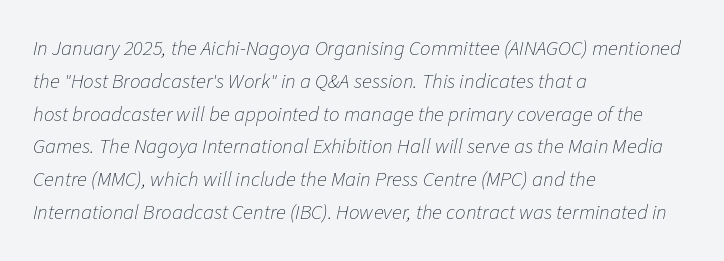
The image shows 21 px text type, italic (leaning right); set left-aligned, normal line spacing (1.56x), normal letter spacing, not underlined.
